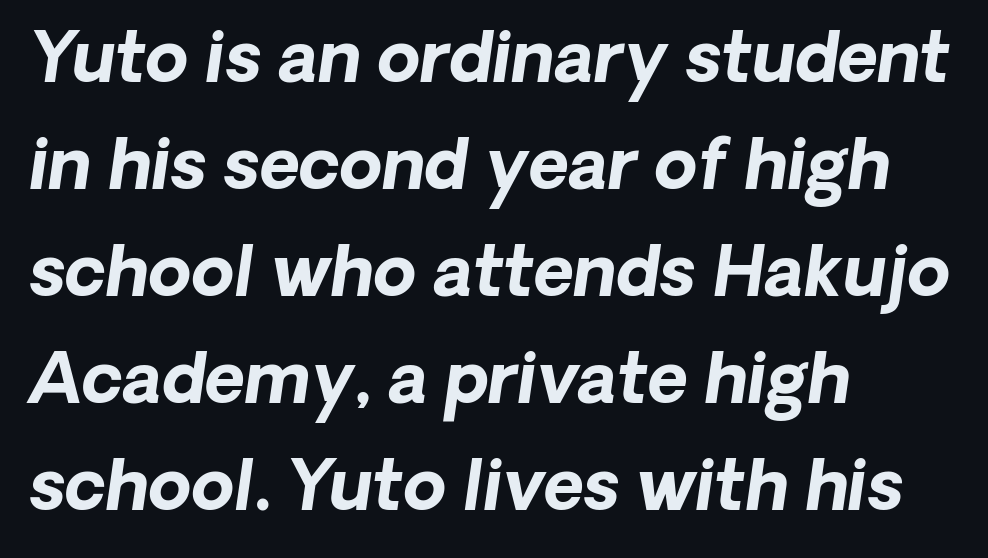
The space between consecutive lines is moderate. Plain, unruled lines of type. Italic? Definitely — the glyphs are oblique. No extra tracking has been applied to these lines. In terms of weight, the rendering is a true, heavy bold. This sample has the flowing, uneven cadence of proportional lettering.
